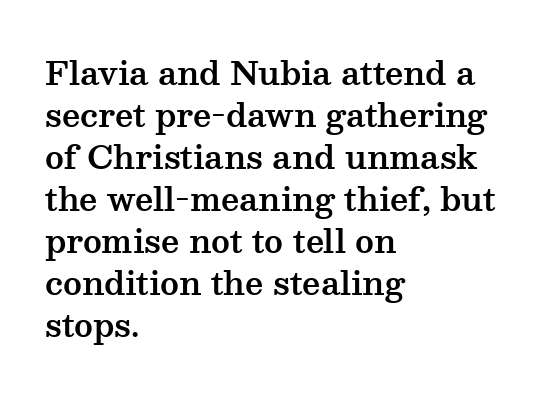
The image shows 32 px wide serif type, upright; set left-aligned, normal line spacing (1.31x), normal letter spacing, not underlined; medium stroke contrast and a medium x-height.
